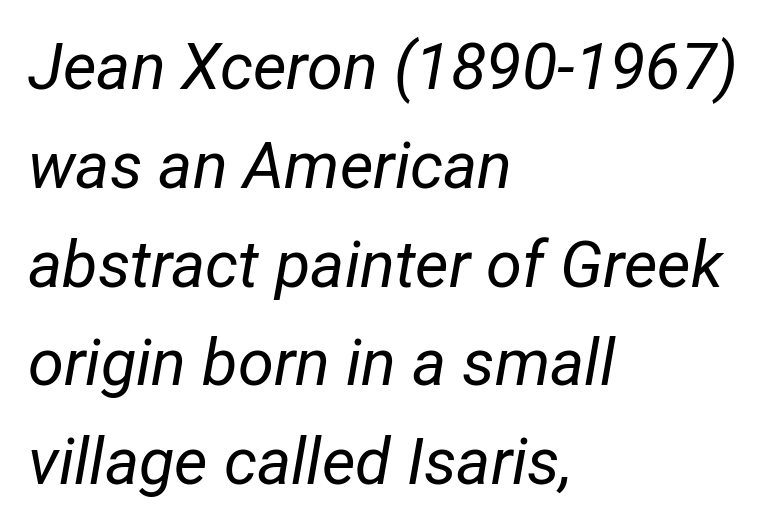
Evenly set lines give the paragraph a standard silhouette. Note the varied advance widths — an 'i' is clearly narrower than an 'm'. The type is set solid horizontally, with unmodified tracking. The space directly below the letters is spotless.
